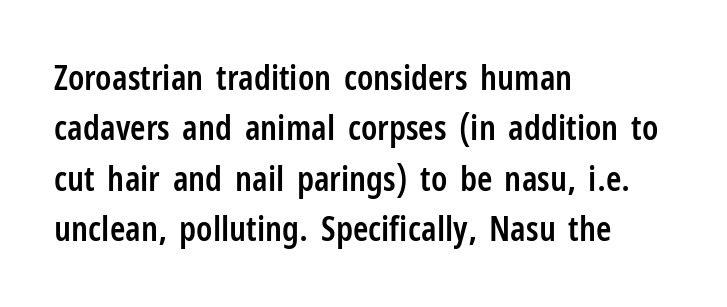
A typesetter would call this zero additional tracking. Baseline-to-baseline distance is the conventional proportion of letter height. This is the regular roman posture of the typeface. Looks like regular typesetting: each glyph gets only the width it needs. The font family rendered here belongs to the sans-serif group.
